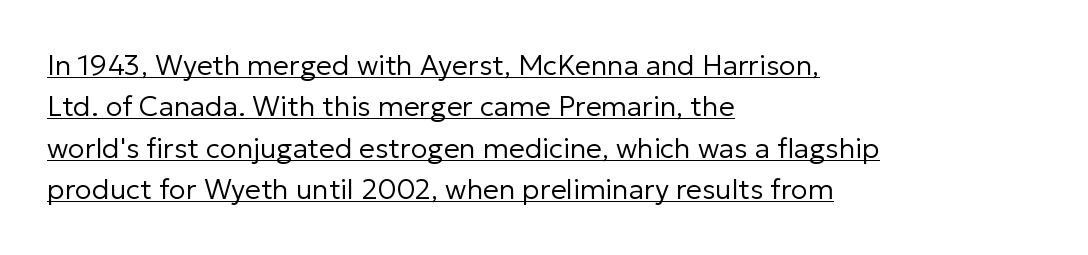
The image shows 28 px regular-weight sans-serif type, upright; set left-aligned, normal line spacing (1.48x), normal letter spacing, underlined; low stroke contrast and a medium x-height.
